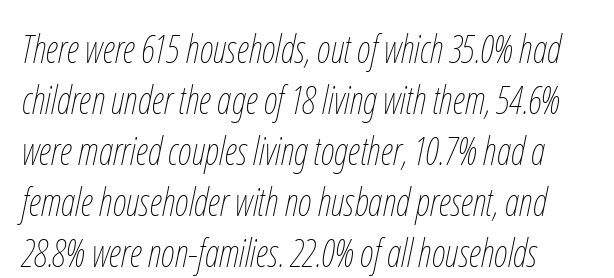
Q: Is the text bold? A: No.
Q: Is the text italic (slanted)? A: Yes, it leans right by about 12 degrees.
Q: Is the text underlined? A: No.
Q: Is the spacing between letters normal or unusually wide? A: Normal.
Q: Is the spacing between lines tight, normal or loose? A: Normal.
Q: Width (condensed, normal, or wide)? A: Condensed.
Q: Stroke contrast? A: Low.
Q: x-height? A: Medium.
Q: Monospaced? A: No.
